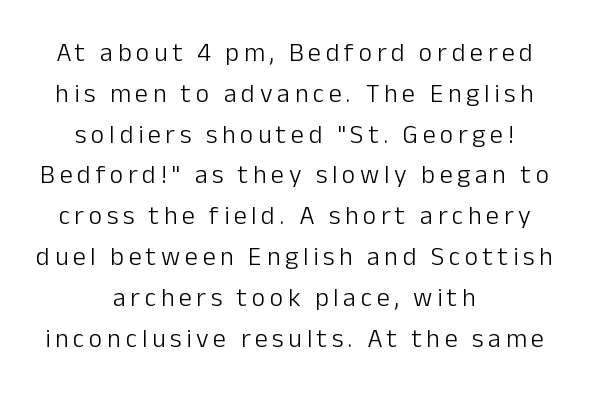
Q: Is the text bold? A: No.
Q: Is the text italic (slanted)? A: No, it is upright.
Q: Is the text underlined? A: No.
Q: How is the paragraph aligned? A: Centered.
Q: Is the spacing between lines tight, normal or loose? A: Normal.
